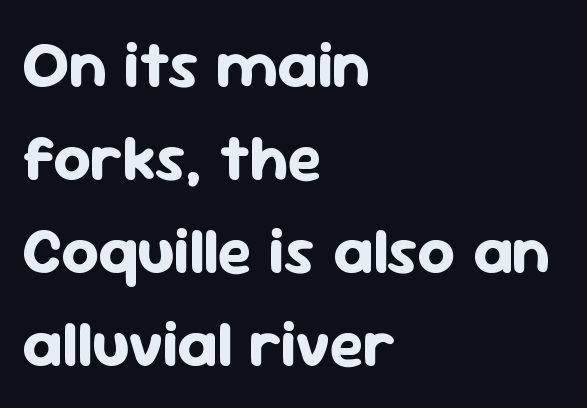
The image shows 65 px bold sans-serif type, upright; set left-aligned, normal line spacing (1.43x), normal letter spacing, not underlined; low stroke contrast and a medium x-height.
